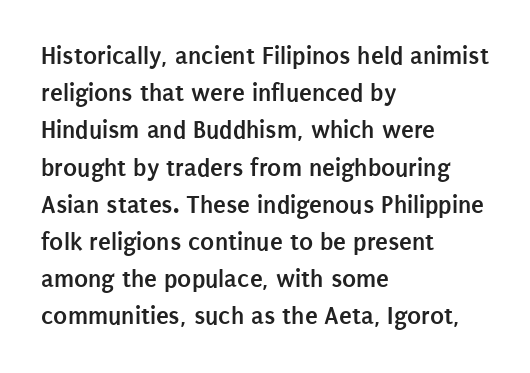
Notice how descenders clear the ascenders below comfortably — that's standard leading. Compared with an ordinary text face, these strokes are far heavier — a full bold. Compared with typical body copy, the letter spacing here is the same. Italic: no, the glyphs are upright roman. The rag falls on the right side of this text block. Descenders hang freely into open space.
